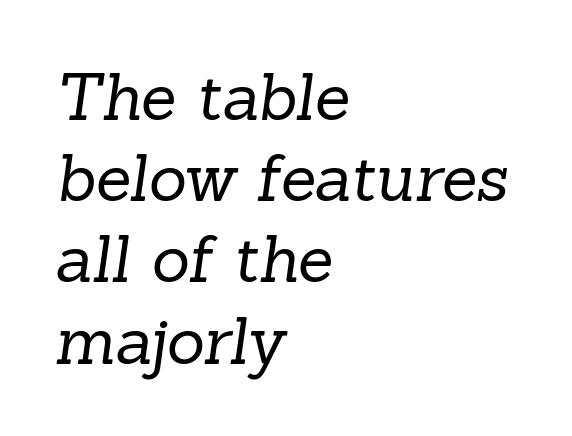
{"serif": "yes", "bold": "no", "weight": "regular", "width": "normal", "stroke_contrast": "low", "x_height": "medium", "monospaced": "no", "underline": "no", "align": "left", "line_spacing": "normal", "line_spacing_ratio": 1.25, "letter_spacing": "normal", "letter_spacing_em": 0.0, "glyph_px": 65}
